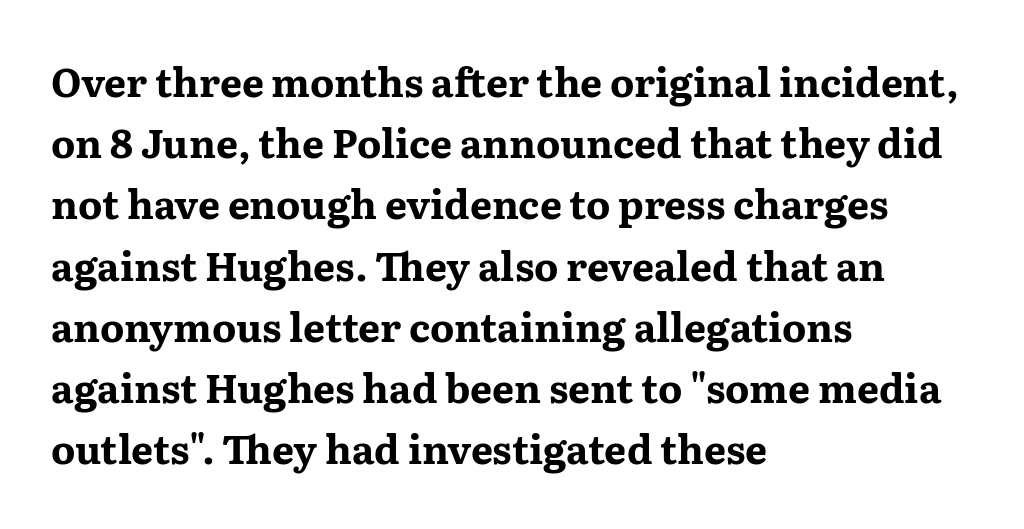
{"serif": "yes", "italic": "no", "bold": "yes", "weight": "bold", "width": "wide", "stroke_contrast": "medium", "x_height": "medium", "monospaced": "no", "underline": "no", "align": "left", "line_spacing": "normal", "line_spacing_ratio": 1.57, "letter_spacing": "normal", "letter_spacing_em": 0.0, "glyph_px": 39}
